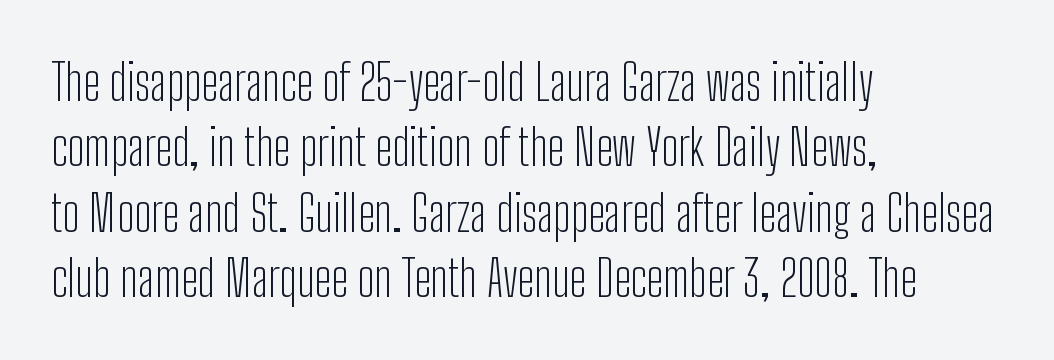
Glyph-to-glyph distance matches everyday printed text. Characters remain perfectly vertical along every line. Each letter's strokes conclude bluntly, with no projecting serifs. Each stroke keeps to a modest, everyday thickness or less. The area under the type is left untouched. Proportional: the letters do not fall into vertical columns.
